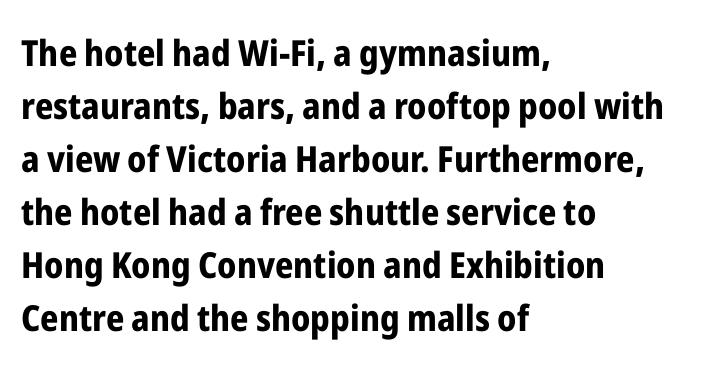
{"serif": "no", "italic": "no", "bold": "yes", "weight": "bold", "width": "condensed", "stroke_contrast": "low", "x_height": "medium", "monospaced": "no", "underline": "no", "align": "left", "line_spacing": "normal", "line_spacing_ratio": 1.47, "letter_spacing": "normal", "letter_spacing_em": 0.0, "glyph_px": 36}
